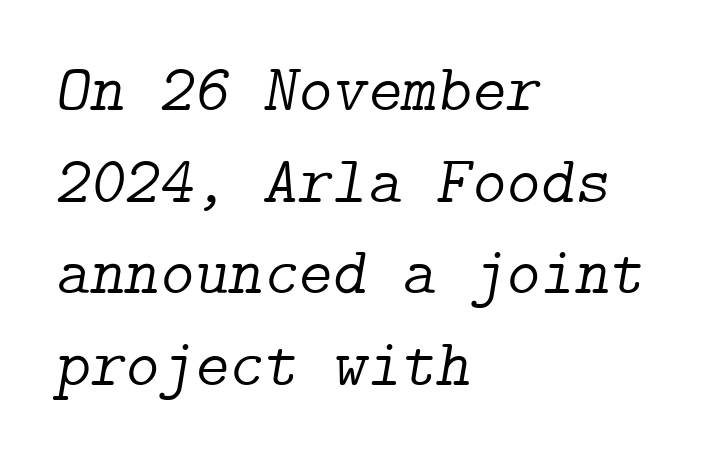
The image shows 66 px light serif type, italic (leaning right); set left-aligned, normal line spacing (1.39x), normal letter spacing, not underlined; low stroke contrast and a medium x-height.
